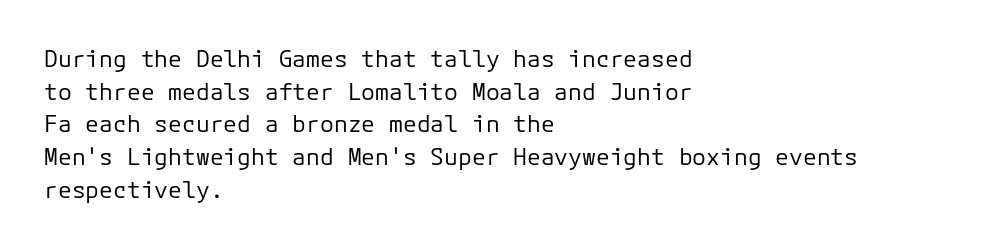
Characters follow at the spacing the type designer built in. The letterforms sit at book weight or below. Rendered with straight, roman letterforms. The rows are spaced the way most documents space them. The strip under each line holds only bare page.
